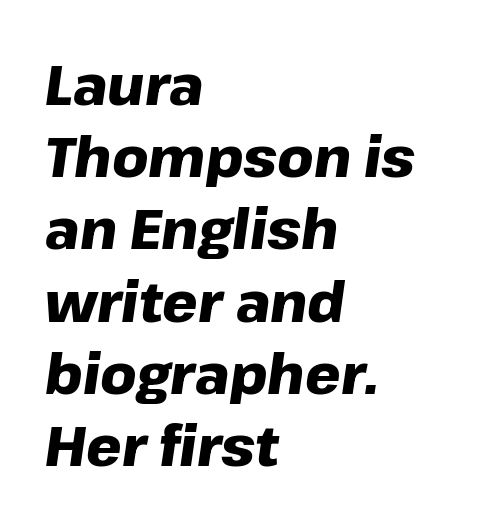
You can tell it's italic because the verticals aren't actually vertical. The block of text has a typical density, with ordinary space between rows. Horizontally, the lines are justified to the leading edge only. The passage shown is emphatically bold.
